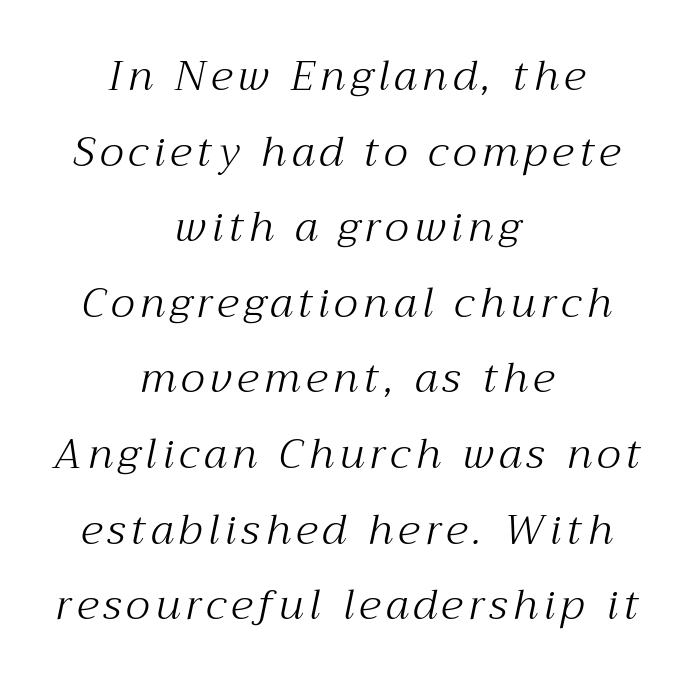
Q: Is the text bold? A: No.
Q: Is the text italic (slanted)? A: Yes, it leans right by about 12 degrees.
Q: Is the typeface a serif or a sans-serif typeface? A: Serif.
Q: Is the text underlined? A: No.
Q: How is the paragraph aligned? A: Centered.
Q: Width (condensed, normal, or wide)? A: Normal.
Q: Stroke contrast? A: Medium.
Q: x-height? A: Medium.
Q: Monospaced? A: No.
